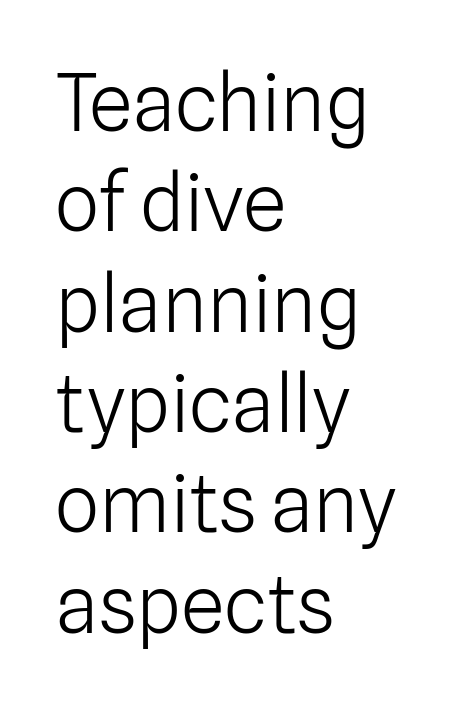
Q: Is the text bold? A: No.
Q: Is the text italic (slanted)? A: No, it is upright.
Q: Is the typeface a serif or a sans-serif typeface? A: Sans-serif.
Q: Is the text underlined? A: No.
Q: How is the paragraph aligned? A: Left-aligned.
Q: Is the spacing between letters normal or unusually wide? A: Normal.
Q: Is the spacing between lines tight, normal or loose? A: Normal.
Q: Width (condensed, normal, or wide)? A: Normal.
Q: Stroke contrast? A: Low.
Q: x-height? A: Medium.
Q: Monospaced? A: No.
